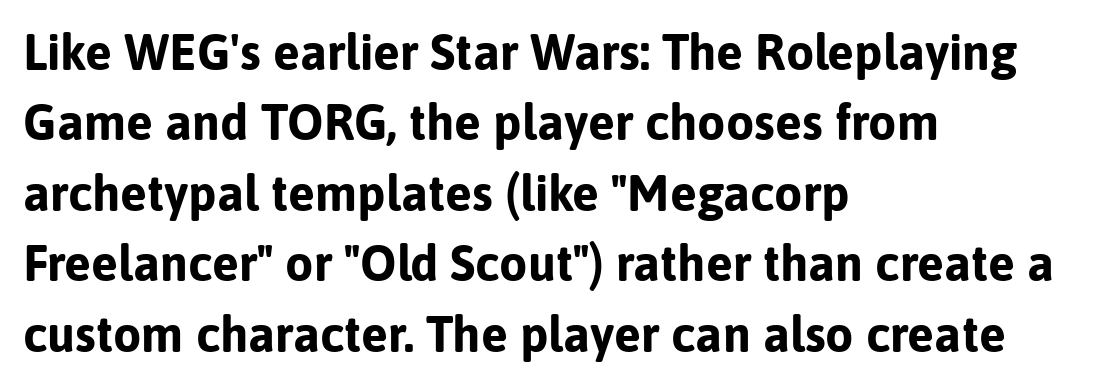
The line-height multiplier appears to be the usual default. The passage shown has conventional tracking throughout. Descender tails drop into unmarked territory. The strokes are fattened all the way to bold.
